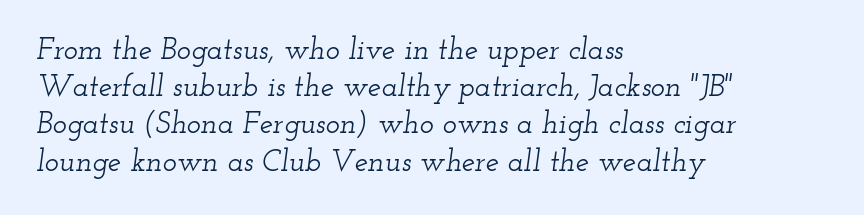
Q: Is the text italic (slanted)? A: Yes, it leans right by about 12 degrees.
Q: Is the typeface a serif or a sans-serif typeface? A: Serif.
Q: Is the text underlined? A: No.
Q: How is the paragraph aligned? A: Left-aligned.
Q: Is the spacing between letters normal or unusually wide? A: Normal.
Q: Width (condensed, normal, or wide)? A: Wide.
Q: Stroke contrast? A: Low.
Q: x-height? A: Small.
Q: Monospaced? A: No.
